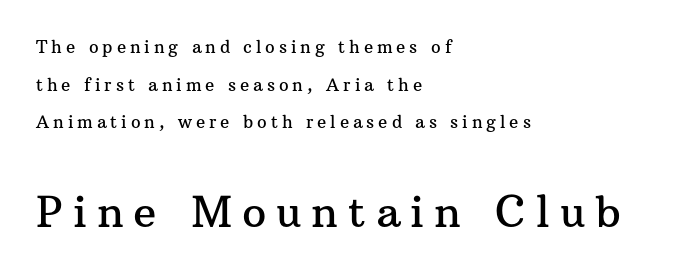
Q: Is the text italic (slanted)? A: No, it is upright.
Q: Is the typeface a serif or a sans-serif typeface? A: Serif.
Q: Is the text underlined? A: No.
Q: How is the paragraph aligned? A: Left-aligned.
Q: Is the spacing between letters normal or unusually wide? A: Unusually wide.
Q: Is the spacing between lines tight, normal or loose? A: Loose.
Q: Which block of text is set in a larger size, the first (top) or the second (bottom)? A: The second (bottom) one.
Q: Width (condensed, normal, or wide)? A: Normal.
Q: Stroke contrast? A: Medium.
Q: x-height? A: Medium.
Q: Monospaced? A: No.
